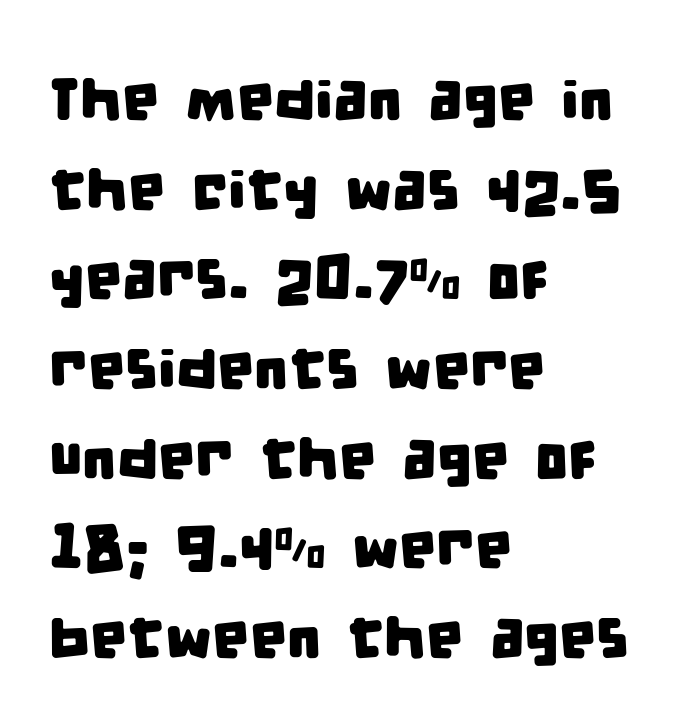
Q: Is the typeface a serif or a sans-serif typeface? A: Sans-serif.
Q: Is the text underlined? A: No.
Q: How is the paragraph aligned? A: Left-aligned.
Q: Is the spacing between letters normal or unusually wide? A: Normal.
Q: Is the spacing between lines tight, normal or loose? A: Normal.
Q: Width (condensed, normal, or wide)? A: Condensed.
Q: Stroke contrast? A: Low.
Q: x-height? A: Large.
Q: Monospaced? A: No.
